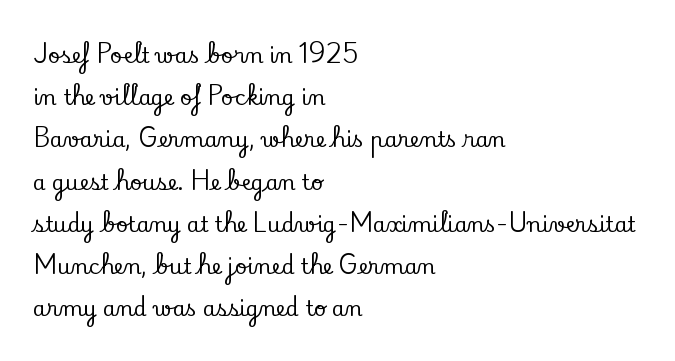
Q: Is the text italic (slanted)? A: No, it is upright.
Q: Is the text underlined? A: No.
Q: How is the paragraph aligned? A: Left-aligned.
Q: Is the spacing between letters normal or unusually wide? A: Normal.
Q: Is the spacing between lines tight, normal or loose? A: Loose.
